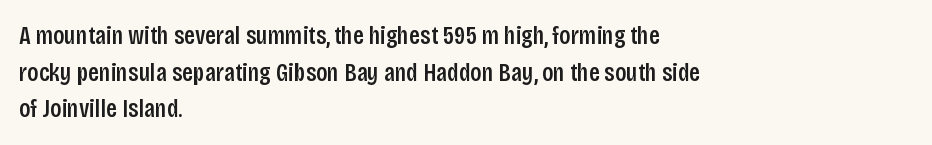
Every row of glyphs begins at an identical x-position on the left. Summary of weight: moderately heavy, a semibold. Evenly set lines give the paragraph a standard silhouette. In terms of letterspacing, this is plain default setting. When letters stand straight like this, we call the style roman or upright. The gap between lines stays unmarked.
